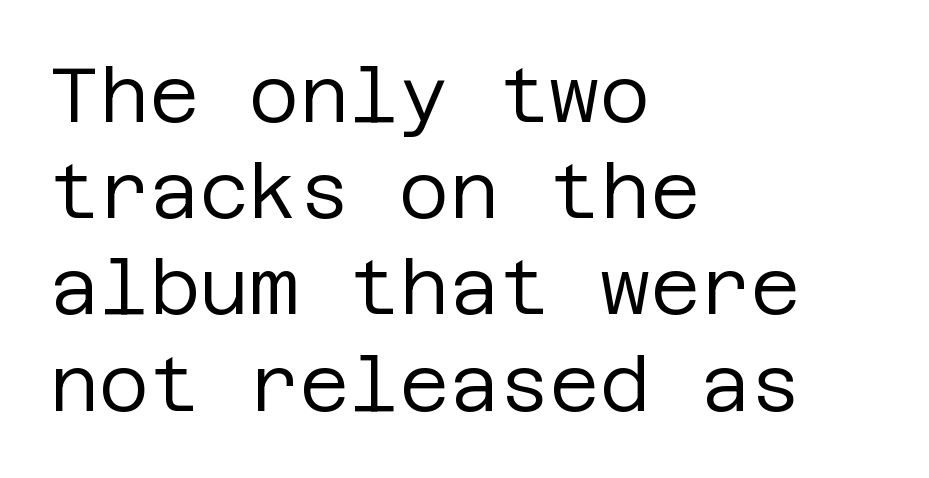
{"serif": "no", "italic": "no", "bold": "no", "weight": "regular", "width": "normal", "stroke_contrast": "low", "x_height": "large", "underline": "no", "align": "left", "line_spacing": "normal", "line_spacing_ratio": 1.25, "letter_spacing": "normal", "letter_spacing_em": 0.0, "glyph_px": 77}
